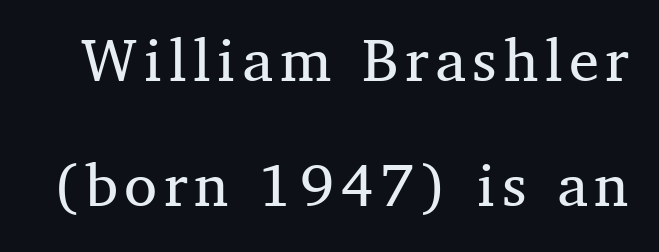
{"serif": "yes", "italic": "no", "bold": "no", "weight": "regular", "width": "normal", "stroke_contrast": "medium", "x_height": "medium", "monospaced": "no", "underline": "no", "line_spacing": "loose", "line_spacing_ratio": 2.09, "glyph_px": 60}
